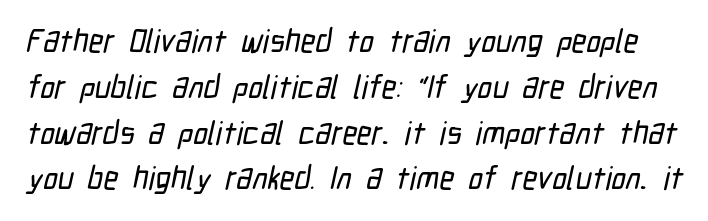
{"serif": "no", "width": "condensed", "stroke_contrast": "low", "x_height": "medium", "monospaced": "no", "underline": "no", "line_spacing": "normal", "line_spacing_ratio": 1.43, "letter_spacing": "normal", "letter_spacing_em": 0.0, "glyph_px": 32}
